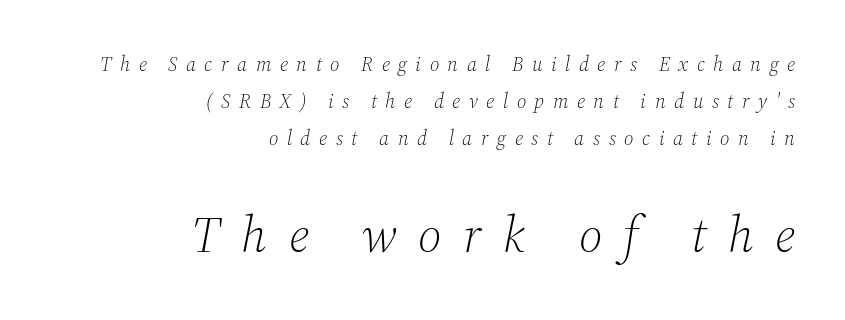
The image shows 50 px light serif type, italic (leaning right); set right-aligned, line spacing 1.84x, unusually wide letter spacing (+0.43 em), not underlined; the second (bottom) block is 2.5x larger; medium stroke contrast and a medium x-height.
